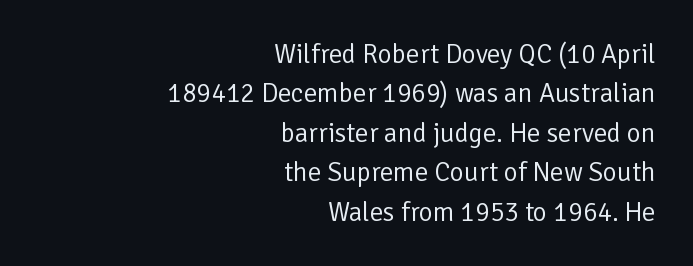
This sample keeps an unexceptional amount of space between lines. Descenders are the only things crossing below the line. Visually the block forms a straight wall on the right and a jagged coastline on the left. Inter-character spacing is left at the font's built-in metrics.
